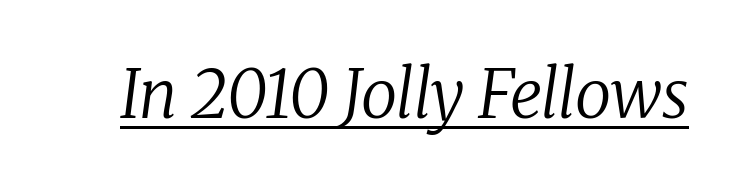
Notice how the stems are inclined rather than vertical — that's the hallmark of italics. The characters display serif detailing at their extremities. Heaviness? Minimal to ordinary, like unemphasized prose. Underline: present. No extra tracking has been applied to these lines. Do the characters align in a grid? No, the font is proportional.
